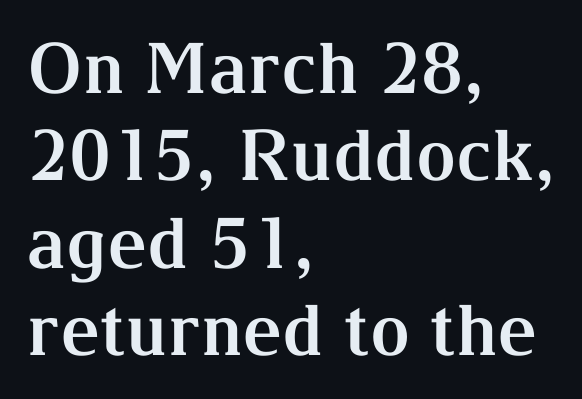
{"serif": "yes", "italic": "no", "bold": "yes", "weight": "bold", "width": "normal", "stroke_contrast": "medium", "x_height": "medium", "monospaced": "no", "underline": "no", "align": "left", "line_spacing": "normal", "line_spacing_ratio": 1.25, "letter_spacing": "normal", "letter_spacing_em": 0.0, "glyph_px": 70}
